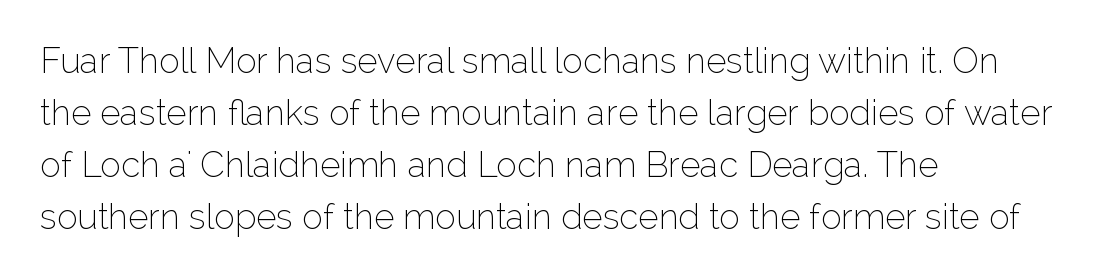
The letters stand straight up with perfectly vertical stems. These glyphs show unthickened strokes, regular width or finer. Letterform terminals end flat and unadorned throughout the passage. Any mark beneath the type? The region is blank. Line starts are locked; line ends wander.
